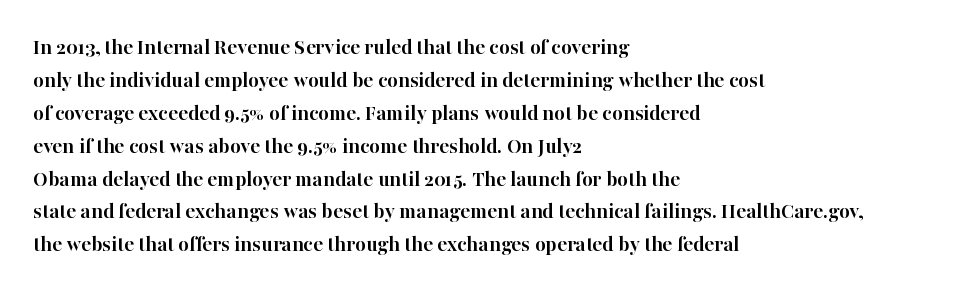
Q: Is the text bold? A: Yes.
Q: Is the text italic (slanted)? A: No, it is upright.
Q: Is the text underlined? A: No.
Q: How is the paragraph aligned? A: Left-aligned.
Q: Is the spacing between letters normal or unusually wide? A: Normal.
Q: Is the spacing between lines tight, normal or loose? A: Normal.
